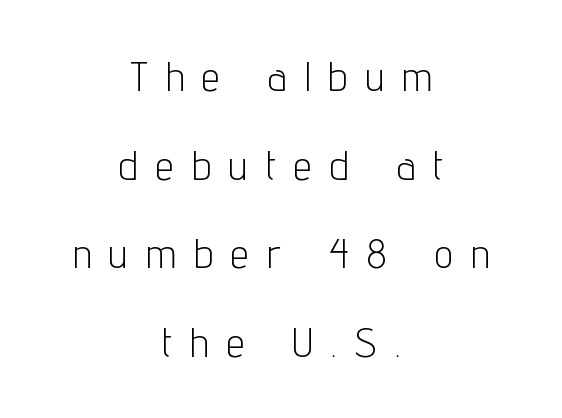
Check under the words: just untouched page. This sample has the flowing, uneven cadence of proportional lettering. A typesetter would label this face a sans. The space between consecutive lines is lavish. Does extra space separate the letters? Yes, quite a lot of it. This sample is center-justified, so both line endings float freely.
